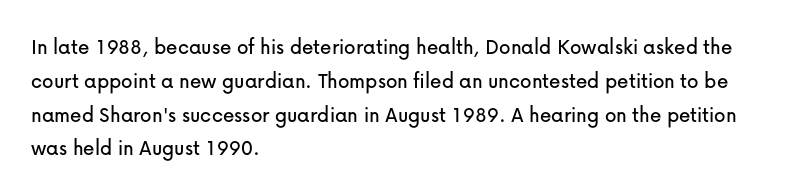
Left-aligned paragraph, ragged on the right. Compared with typical body copy, the letter spacing here is the same. A roman cut, with each character standing at attention. Baseline-to-baseline distance is the conventional proportion of letter height. The string is rendered with underlining switched off.
